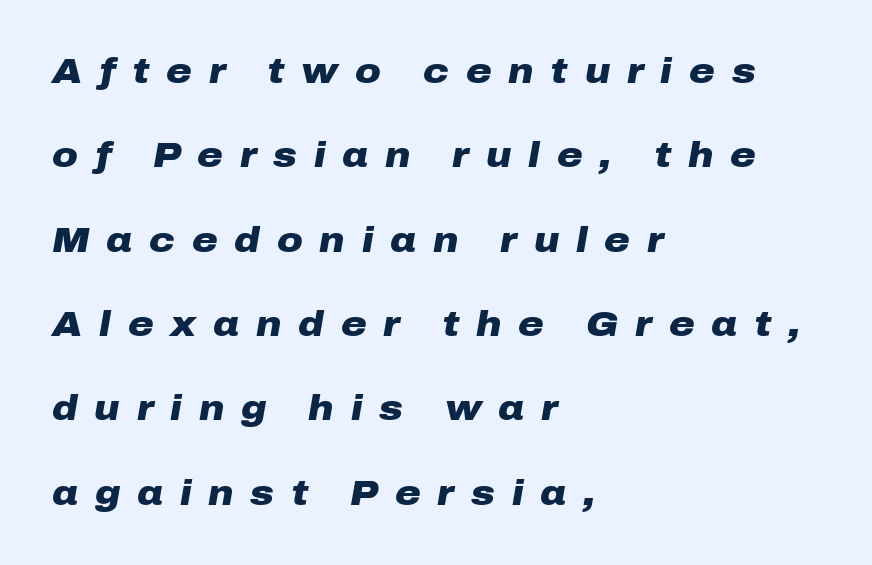
Q: Is the text bold? A: Yes.
Q: Is the text italic (slanted)? A: Yes, it leans right by about 10 degrees.
Q: Is the text underlined? A: No.
Q: How is the paragraph aligned? A: Left-aligned.
Q: Is the spacing between letters normal or unusually wide? A: Unusually wide.
Q: Is the spacing between lines tight, normal or loose? A: Loose.
Q: Width (condensed, normal, or wide)? A: Wide.
Q: Stroke contrast? A: Low.
Q: x-height? A: Medium.
Q: Monospaced? A: No.
